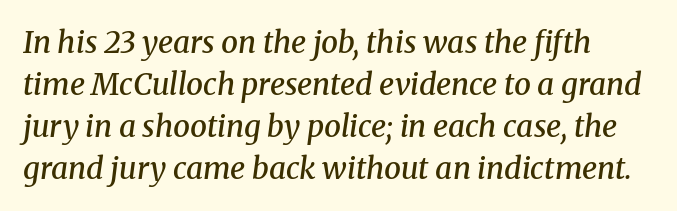
Set as a demibold, roughly 600 on the weight scale. Check where the strokes stop: tiny serifs finish them off. Notice how the stems are inclined rather than vertical — that's the hallmark of italics. Vertically, the passage feels balanced, rows spaced as you'd expect.
